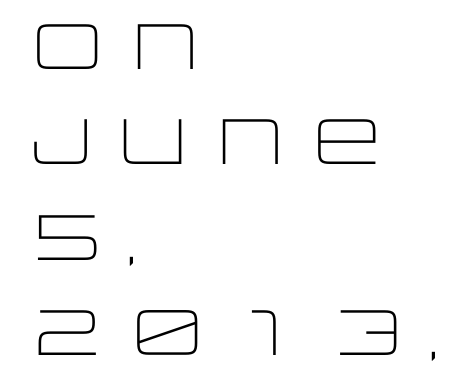
Do the characters align in a grid? No, the font is proportional. No chunkiness to these letters — they're not bold. Decoration check: the copy has no underline. These lines were composed using upright roman letters.
